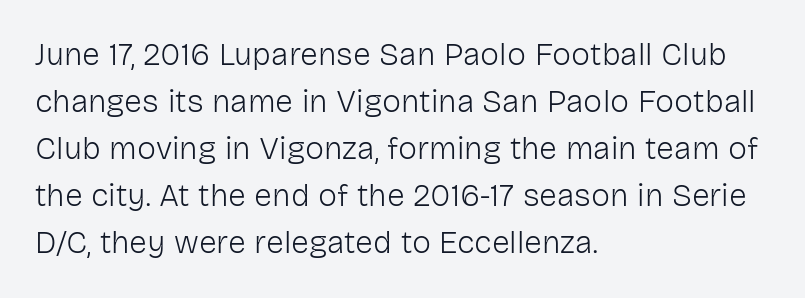
Q: Is the text bold? A: No.
Q: Is the text italic (slanted)? A: No, it is upright.
Q: Is the typeface a serif or a sans-serif typeface? A: Sans-serif.
Q: Is the text underlined? A: No.
Q: How is the paragraph aligned? A: Left-aligned.
Q: Is the spacing between letters normal or unusually wide? A: Normal.
Q: Is the spacing between lines tight, normal or loose? A: Normal.
Q: Width (condensed, normal, or wide)? A: Normal.
Q: Stroke contrast? A: Low.
Q: x-height? A: Medium.
Q: Monospaced? A: No.
